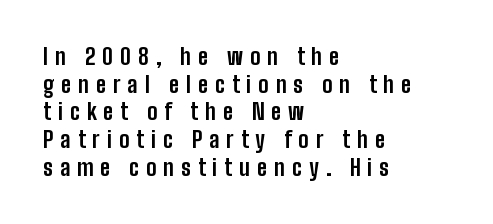
{"italic": "no", "bold": "yes", "underline": "no", "align": "left", "line_spacing": "normal", "line_spacing_ratio": 1.26, "letter_spacing": "wide", "letter_spacing_em": 0.32, "glyph_px": 22}
